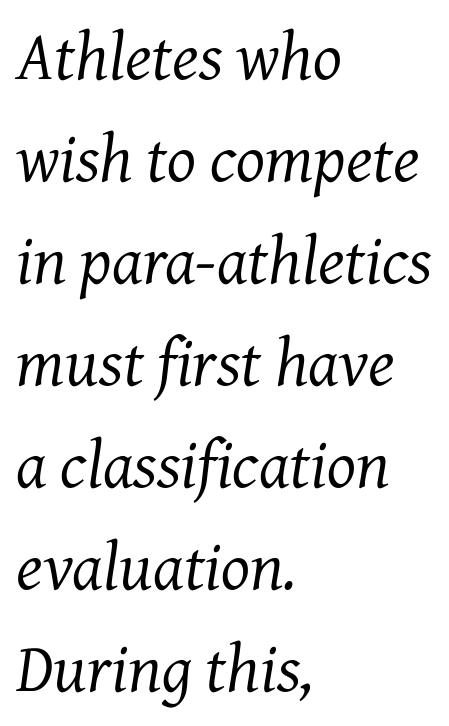
{"serif": "yes", "italic": "yes", "lean": "right", "slant_degrees": 7, "bold": "no", "weight": "regular", "width": "normal", "stroke_contrast": "medium", "x_height": "medium", "monospaced": "no", "underline": "no", "align": "left", "line_spacing": "normal", "line_spacing_ratio": 1.5, "letter_spacing": "normal", "letter_spacing_em": 0.0, "glyph_px": 68}
